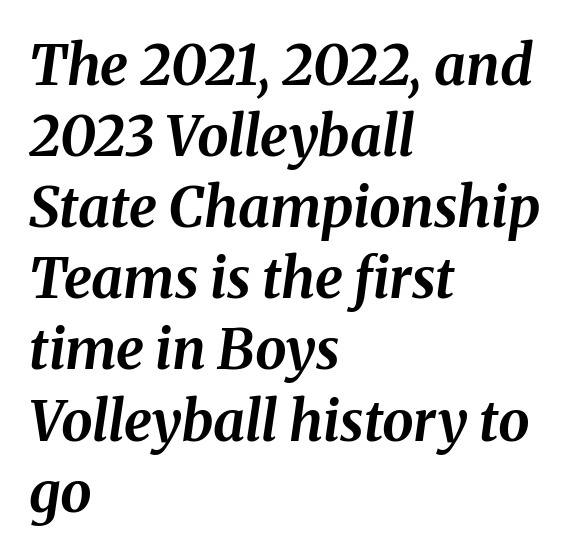
The image shows 56 px bold type, italic (leaning right); set left-aligned, normal line spacing (1.27x), normal letter spacing, not underlined; medium stroke contrast and a medium x-height.
